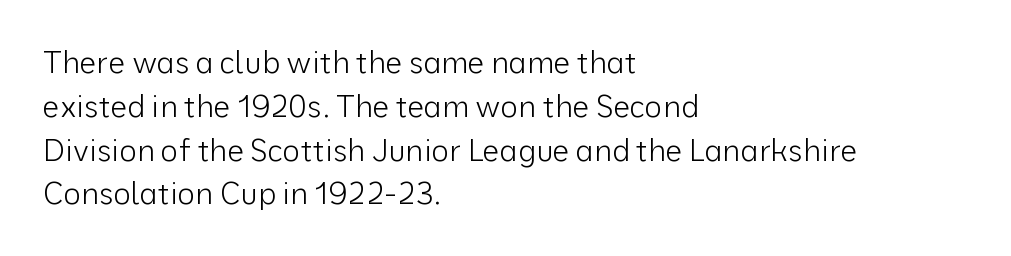
The letters stand upright; this is a roman face. The glyphs in this specimen are sans serif. Whoever set this chose a conventional vertical rhythm. Nothing unusual about the tracking: characters are spaced as the font intends. Alignment: flush left.
